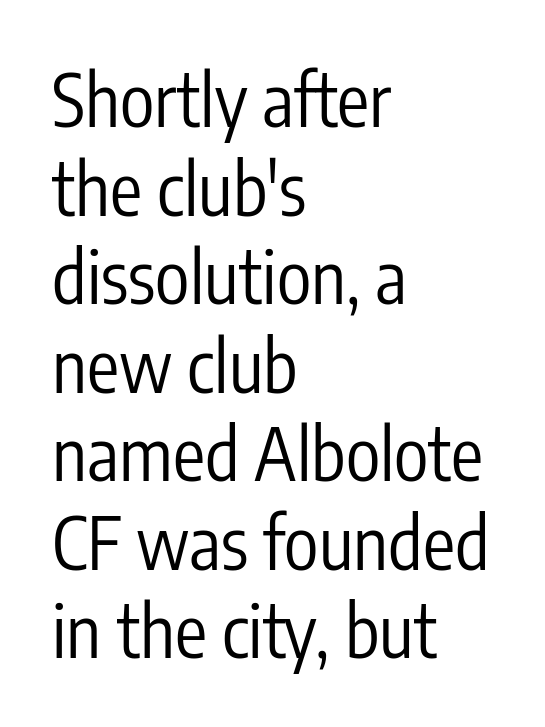
Q: Is the text bold? A: No.
Q: Is the text italic (slanted)? A: No, it is upright.
Q: Is the typeface a serif or a sans-serif typeface? A: Sans-serif.
Q: Is the text underlined? A: No.
Q: How is the paragraph aligned? A: Left-aligned.
Q: Is the spacing between letters normal or unusually wide? A: Normal.
Q: Width (condensed, normal, or wide)? A: Condensed.
Q: Stroke contrast? A: Low.
Q: x-height? A: Medium.
Q: Monospaced? A: No.
